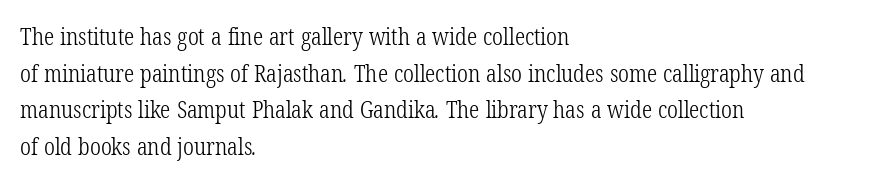
{"bold": "no", "underline": "no", "align": "left", "line_spacing": "normal", "line_spacing_ratio": 1.59, "letter_spacing": "normal", "letter_spacing_em": 0.0, "glyph_px": 23}
